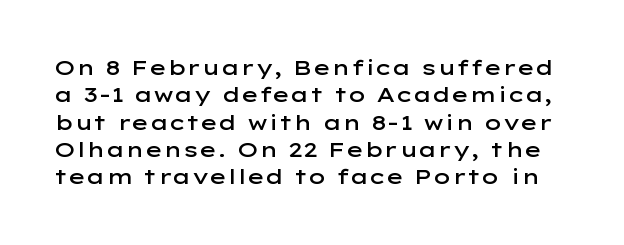
{"italic": "no", "bold": "semi", "underline": "no", "line_spacing": "normal", "line_spacing_ratio": 1.3, "letter_spacing": "normal", "letter_spacing_em": 0.0, "glyph_px": 21}
